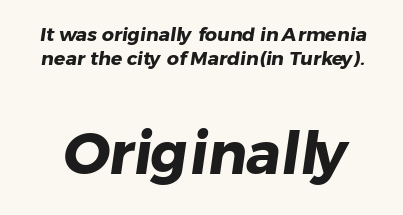
The image shows 58 px heavy sans-serif type; set normal line spacing (1.28x), normal letter spacing, not underlined; the second (bottom) block is 3.05x larger; low stroke contrast and a medium x-height.
